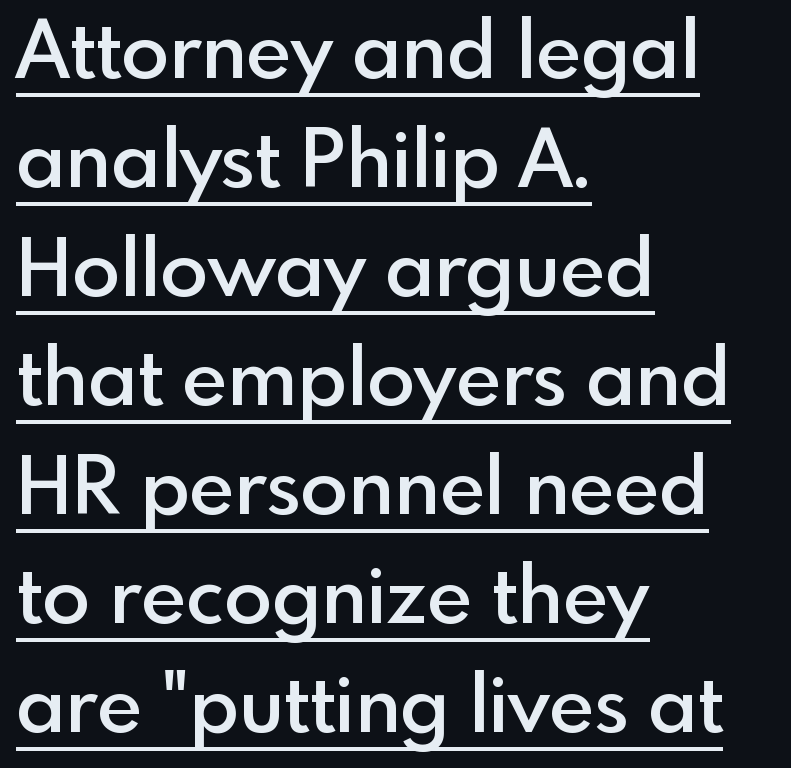
The passage shown has conventional tracking throughout. The paragraph has a hard left edge and a soft right edge. Caption: semibold face, moderately heavy strokes. Is there an underline? Yes — a line sits under the letters. Does the lettering tilt? It doesn't — this is upright. Evenly set lines give the paragraph a standard silhouette.
